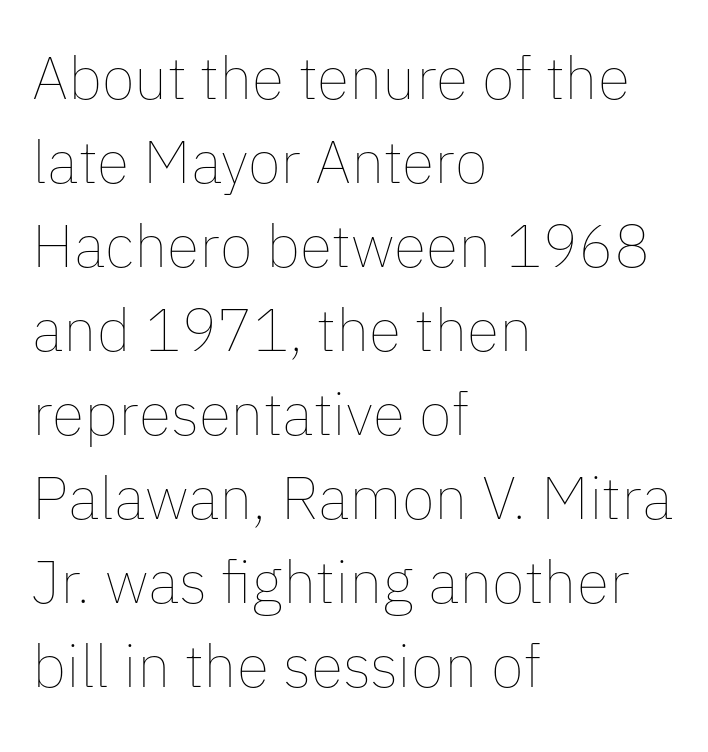
{"italic": "no", "bold": "no", "weight": "thin", "width": "normal", "stroke_contrast": "low", "x_height": "medium", "monospaced": "no", "underline": "no", "align": "left", "line_spacing": "normal", "line_spacing_ratio": 1.4, "letter_spacing": "normal", "letter_spacing_em": 0.0, "glyph_px": 60}
